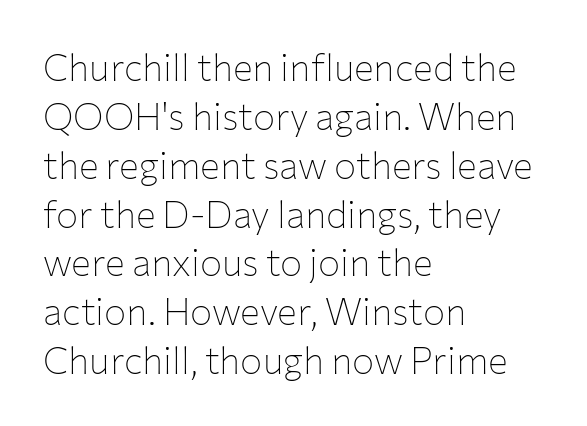
The image shows 37 px thin sans-serif type, upright; set left-aligned, normal line spacing (1.32x), normal letter spacing, not underlined; low stroke contrast and a medium x-height.
